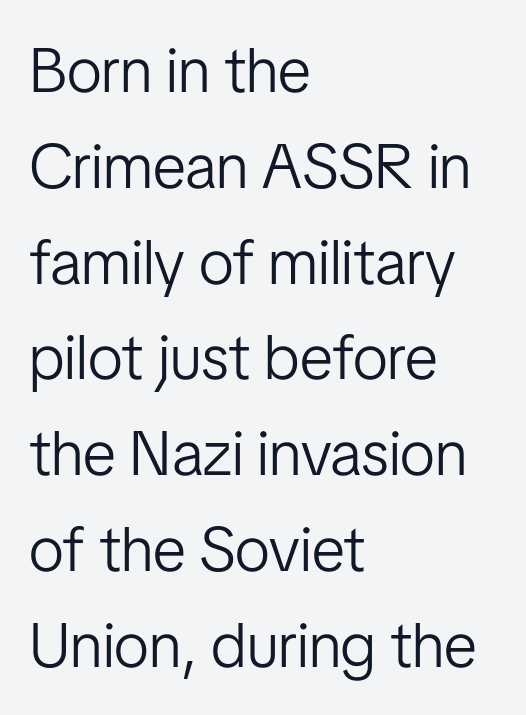
The image shows 63 px light, condensed sans-serif type, upright; set left-aligned, normal line spacing (1.52x), normal letter spacing, not underlined; low stroke contrast and a medium x-height.
